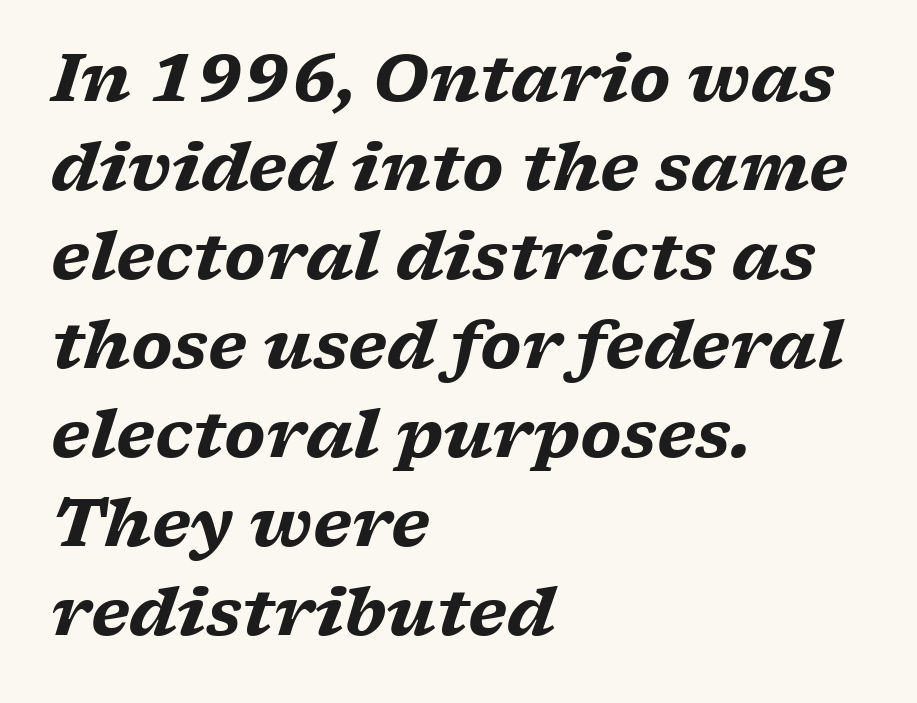
Q: Is the text bold? A: Yes.
Q: Is the text italic (slanted)? A: Yes, it leans right by about 17 degrees.
Q: Is the typeface a serif or a sans-serif typeface? A: Serif.
Q: Is the text underlined? A: No.
Q: How is the paragraph aligned? A: Left-aligned.
Q: Is the spacing between letters normal or unusually wide? A: Normal.
Q: Is the spacing between lines tight, normal or loose? A: Normal.
Q: Width (condensed, normal, or wide)? A: Wide.
Q: Stroke contrast? A: Low.
Q: x-height? A: Medium.
Q: Monospaced? A: No.
